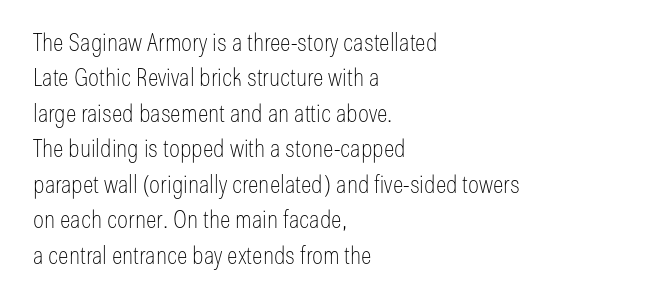
Plain, unruled lines of type. Is the type heavy? It reads as light-to-regular instead. Interline gaps are of average width in this sample. In terms of posture, this sample is upright. These lines are set flush left with a ragged right edge. Nothing unusual about the tracking: characters are spaced as the font intends.
